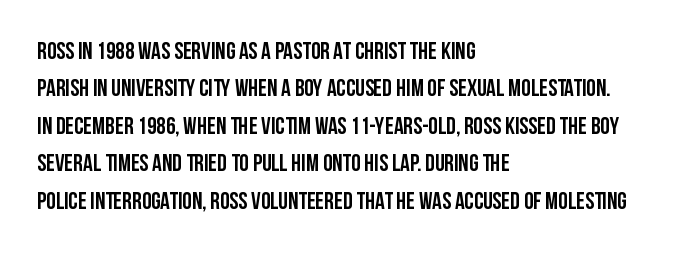
{"italic": "no", "underline": "no", "align": "left", "line_spacing": "normal", "line_spacing_ratio": 1.56, "letter_spacing": "normal", "letter_spacing_em": 0.0, "glyph_px": 24}
